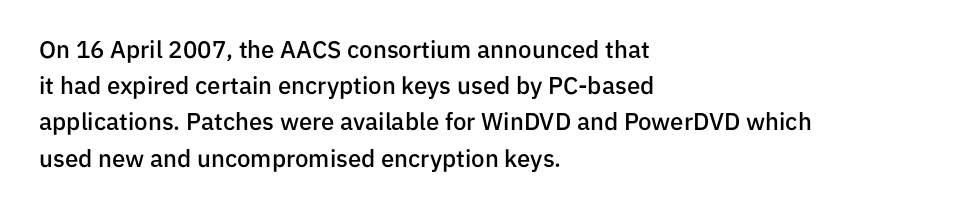
The image shows 24 px text type, upright; set left-aligned, normal line spacing (1.51x), normal letter spacing, not underlined.
